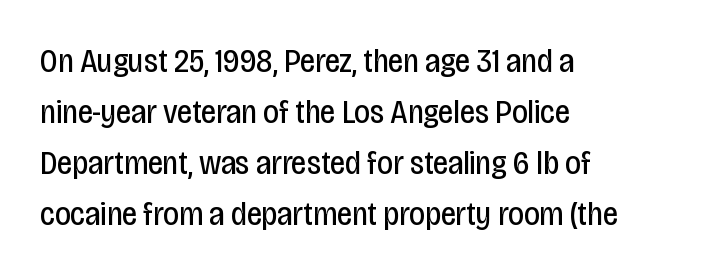
No extra ink here — the face is not bold. Do the characters align in a grid? No, the font is proportional. Notice how the passage keeps a crisp vertical edge on the left only. The space beneath each line is pristine and unruled. The leading is moderate, giving the passage an even texture.
